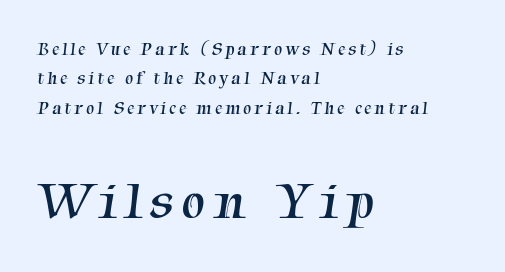
The image shows 53 px regular-weight serif type; set left-aligned, normal line spacing (1.63x), not underlined; the second (bottom) block is 2.94x larger; medium stroke contrast and a medium x-height.
